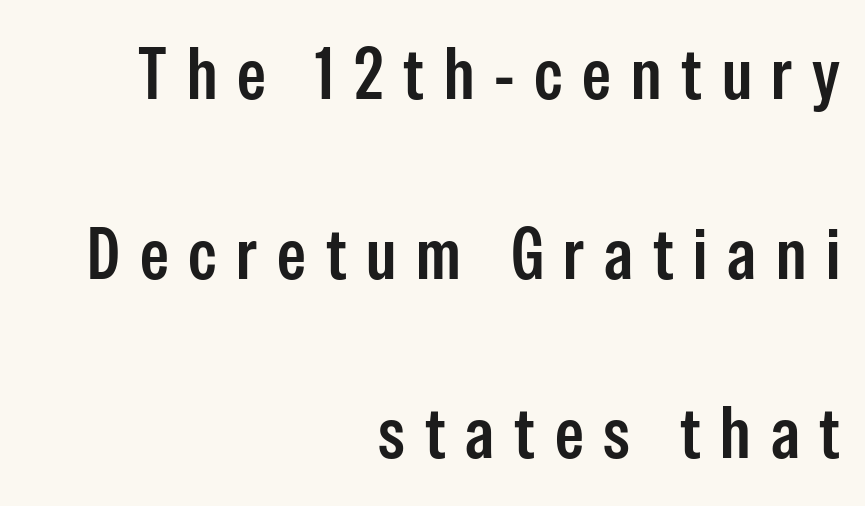
The string is rendered with underlining switched off. Summary of weight: moderately heavy, a semibold. There is plenty of visible air inserted between adjacent glyphs. Teacher's note: observe the even right margin — that is flush-right alignment. These lines are composed in type without serifs.
